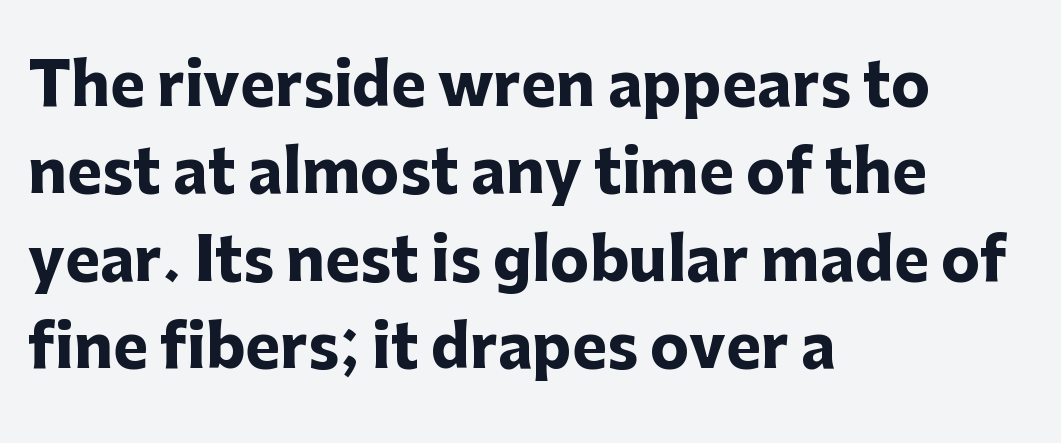
{"serif": "no", "italic": "no", "bold": "yes", "weight": "heavy", "width": "normal", "stroke_contrast": "low", "x_height": "medium", "monospaced": "no", "underline": "no", "align": "left", "line_spacing": "normal", "line_spacing_ratio": 1.48, "letter_spacing": "normal", "letter_spacing_em": 0.0, "glyph_px": 59}
